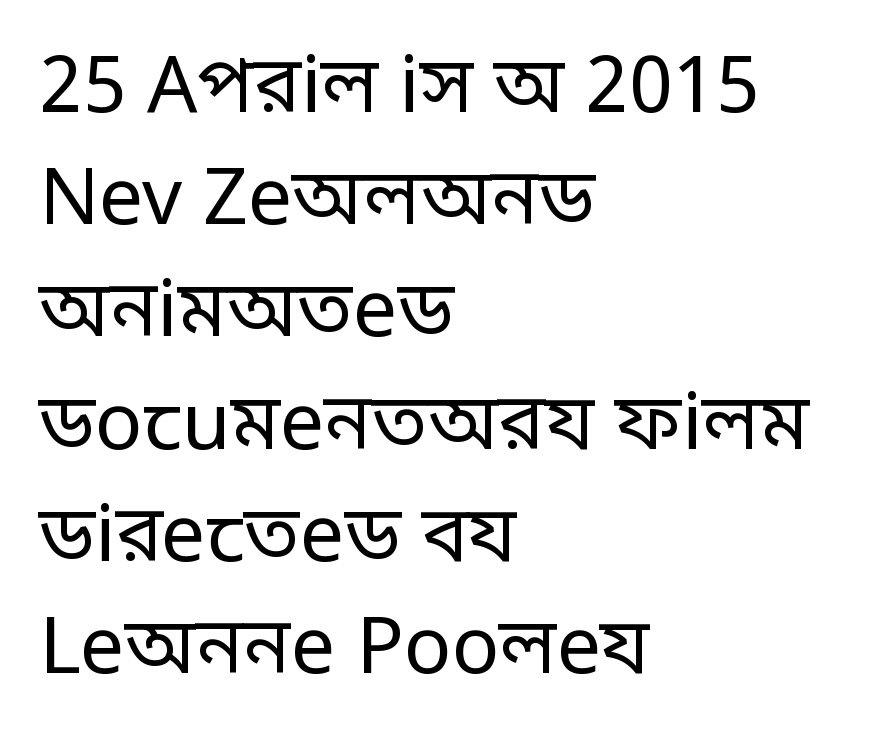
Q: Is the text bold? A: No.
Q: Is the text italic (slanted)? A: No, it is upright.
Q: Is the typeface a serif or a sans-serif typeface? A: Sans-serif.
Q: Is the text underlined? A: No.
Q: How is the paragraph aligned? A: Left-aligned.
Q: Is the spacing between letters normal or unusually wide? A: Normal.
Q: Is the spacing between lines tight, normal or loose? A: Normal.
Q: Width (condensed, normal, or wide)? A: Condensed.
Q: Stroke contrast? A: Low.
Q: Monospaced? A: No.
